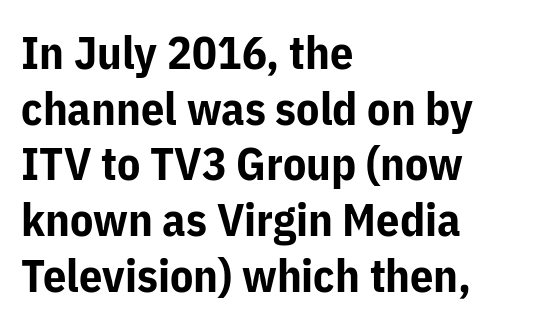
{"serif": "no", "italic": "no", "bold": "yes", "weight": "bold", "width": "normal", "stroke_contrast": "low", "x_height": "medium", "monospaced": "no", "underline": "no", "align": "left", "line_spacing_ratio": 1.21, "letter_spacing": "normal", "letter_spacing_em": 0.0, "glyph_px": 46}
